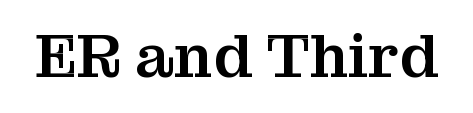
The image shows 61 px serif type, upright; set normal letter spacing, not underlined; medium stroke contrast and a medium x-height.
